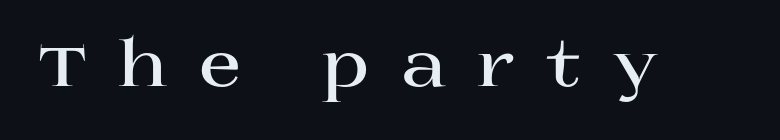
The lettering holds an erect, upright posture throughout. How heavy is the stroke? Heavy — this is a bold. Font category for this specimen: serif. The words here are not underlined.
